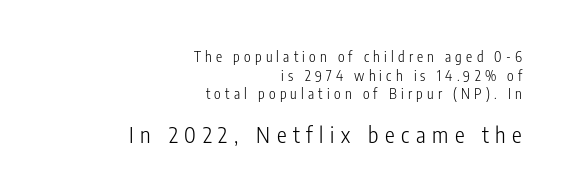
The image shows 22 px text type, upright; set right-aligned, normal line spacing (1.33x), unusually wide letter spacing (+0.3 em), not underlined; the second (bottom) block is 1.57x larger.
